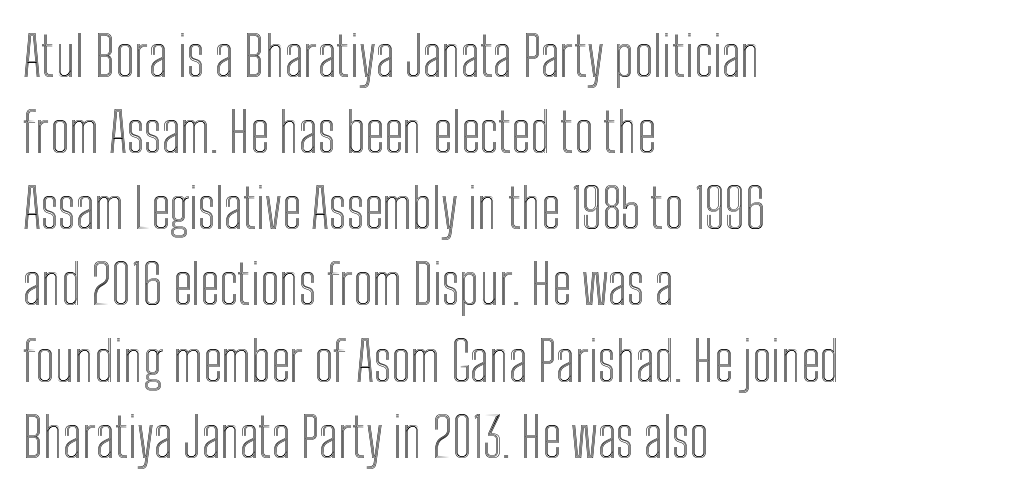
{"italic": "no", "width": "condensed", "x_height": "medium", "monospaced": "no", "underline": "no", "align": "left", "line_spacing": "normal", "line_spacing_ratio": 1.41, "letter_spacing": "normal", "letter_spacing_em": 0.0, "glyph_px": 54}
